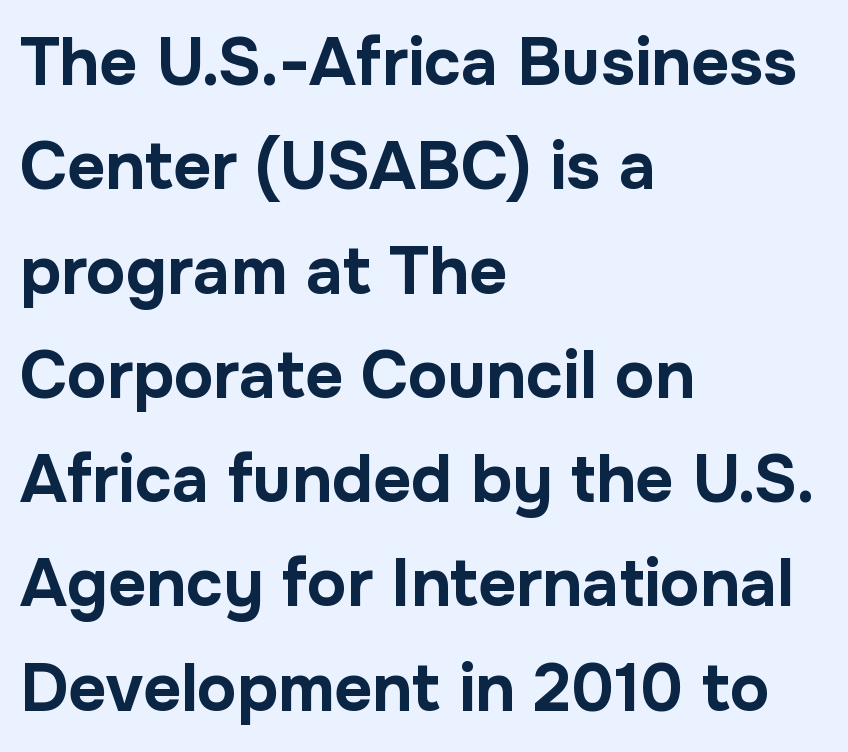
Q: Is the text bold? A: Yes.
Q: Is the text italic (slanted)? A: No, it is upright.
Q: Is the typeface a serif or a sans-serif typeface? A: Sans-serif.
Q: Is the text underlined? A: No.
Q: How is the paragraph aligned? A: Left-aligned.
Q: Is the spacing between letters normal or unusually wide? A: Normal.
Q: Is the spacing between lines tight, normal or loose? A: Normal.
Q: Width (condensed, normal, or wide)? A: Normal.
Q: Stroke contrast? A: Low.
Q: x-height? A: Medium.
Q: Monospaced? A: No.
